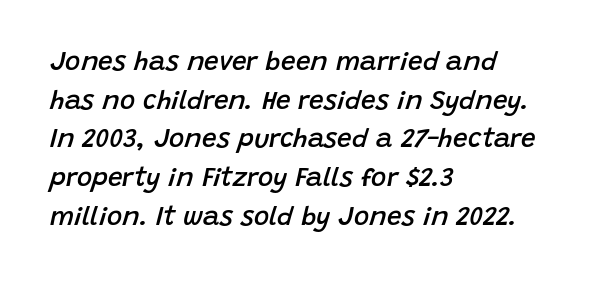
Characters are canted at an angle relative to the baseline's perpendicular. Leading: standard. These words are printed semibold, heavier than regular yet not bold. Honestly, the letter spacing is just normal — you wouldn't notice it. Line beginnings align vertically; line endings do not.
